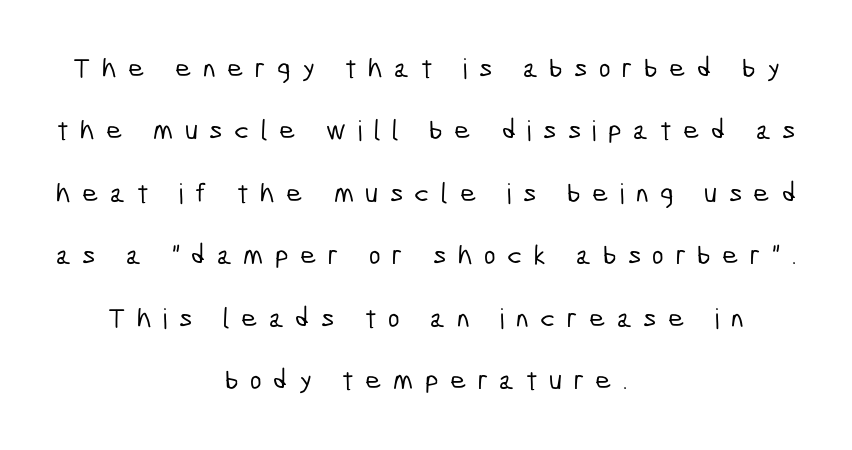
Q: Is the typeface a serif or a sans-serif typeface? A: Sans-serif.
Q: Is the text underlined? A: No.
Q: How is the paragraph aligned? A: Centered.
Q: Is the spacing between letters normal or unusually wide? A: Unusually wide.
Q: Is the spacing between lines tight, normal or loose? A: Loose.
Q: Width (condensed, normal, or wide)? A: Condensed.
Q: Stroke contrast? A: Low.
Q: x-height? A: Medium.
Q: Monospaced? A: No.
